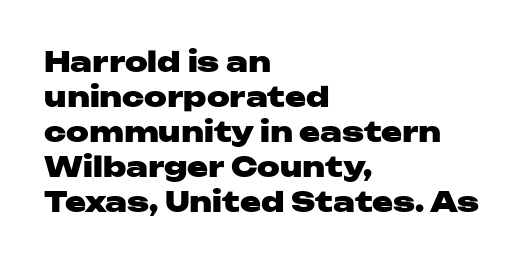
These lines were composed using upright roman letters. Stroke thickness is high; the sample reads as a true bold. The rendering keeps characters at their native spacing. The passage shown is typed in a proportional face where columns would drift.
